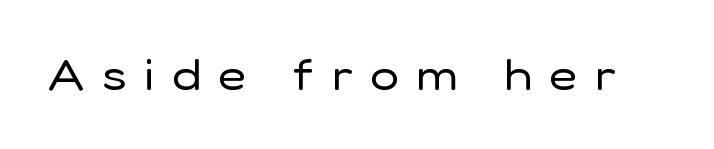
The rendering inserts visible extra space after every character. Heaviness? Minimal to ordinary, like unemphasized prose. Is there any slant? The stems are plumb. The letters carry no serifs — their stems end cleanly without finishing strokes. Plain, unruled lines of type. You could not count columns in this text — the font is proportionally spaced.
